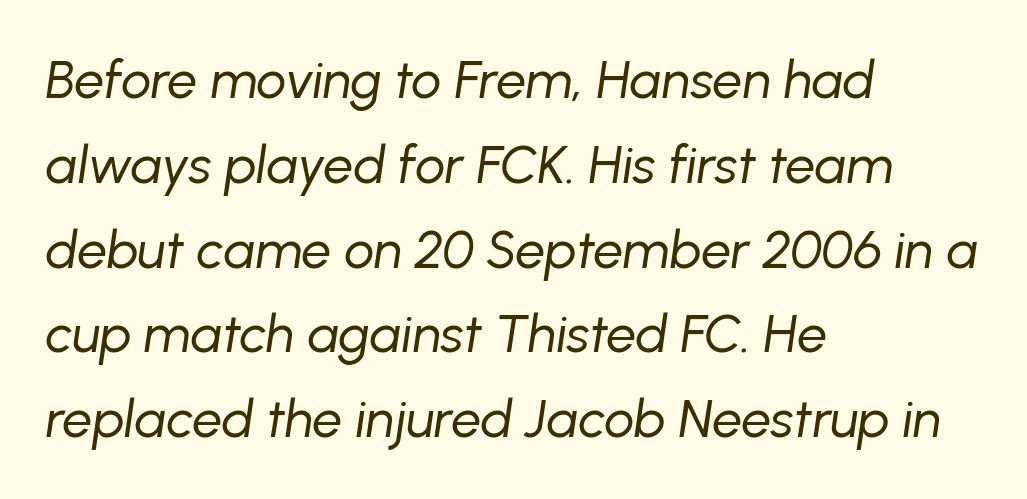
The image shows 53 px regular-weight type, italic (leaning right); set left-aligned, normal line spacing (1.6x), normal letter spacing, not underlined; low stroke contrast and a medium x-height.
